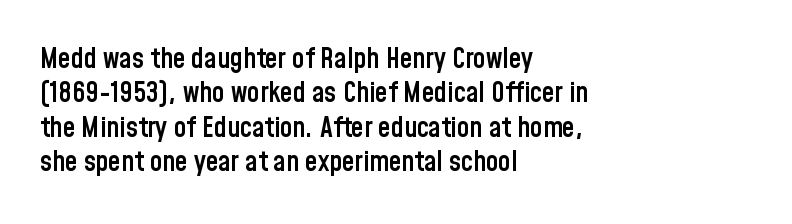
The image shows 28 px semibold, condensed sans-serif type, upright; set left-aligned, line spacing 1.23x, normal letter spacing, not underlined; low stroke contrast and a medium x-height.
